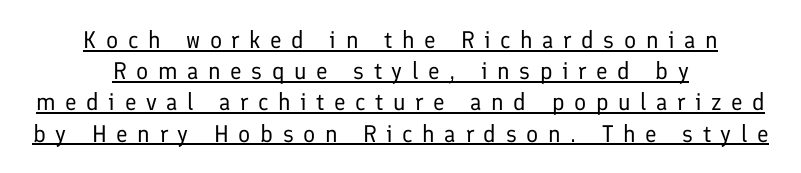
You can tell it's not italic because the verticals are truly vertical. The lines sit at an ordinary, default distance from one another. Honestly, the letter spacing is so wide it's the main thing you notice. The specimen includes a rule beneath the text block's lines. Centered paragraph, ragged on both sides. Weight: in the light-to-regular range.
